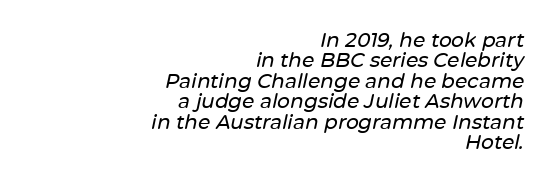
{"italic": "yes", "lean": "right", "slant_degrees": 12, "underline": "no", "align": "right", "line_spacing": "tight", "line_spacing_ratio": 1.02, "letter_spacing": "normal", "letter_spacing_em": 0.0, "glyph_px": 20}
